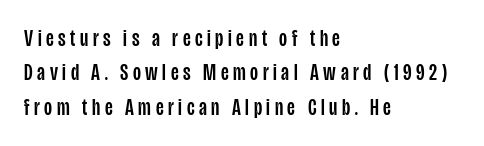
Q: Is the text italic (slanted)? A: No, it is upright.
Q: Is the text underlined? A: No.
Q: How is the paragraph aligned? A: Left-aligned.
Q: Is the spacing between letters normal or unusually wide? A: Unusually wide.
Q: Is the spacing between lines tight, normal or loose? A: Normal.
